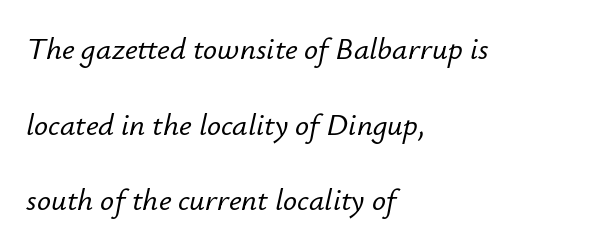
Designer's note — italics engaged. The rendering uses a large line-height, opening up the rows. A clean baseline with only descenders dipping below it. Here the glyphs are tracked normally, forming tight word shapes. Is the block centered? No — it sits flush against the left margin. Think of a printed novel: that variable character pitch is what you see here.
